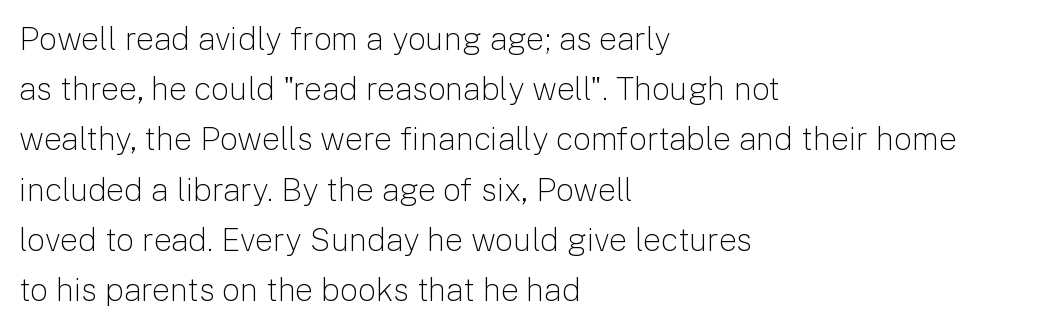
The image shows 32 px light sans-serif type, upright; set left-aligned, normal line spacing (1.57x), normal letter spacing, not underlined; low stroke contrast and a medium x-height.
